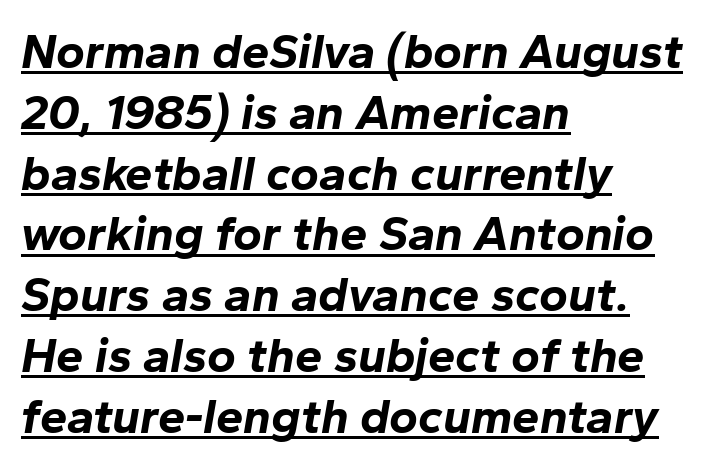
The text block is weighted toward the left margin, trailing off unevenly rightward. How are the letters spaced? Ordinarily, with no added tracking. Heft: maximum for text — a bold. Italic? Definitely — the glyphs are oblique. Looks like regular typesetting: each glyph gets only the width it needs. Like a heading marked for emphasis, these lines bear an underscore.
